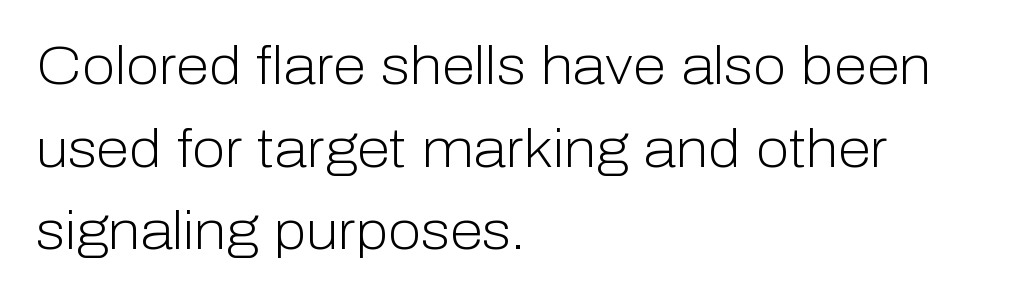
Left-aligned paragraph, ragged on the right. Bold? No — there's no thickening of the strokes. Baseline-to-baseline distance is the conventional proportion of letter height. You could not count columns in this text — the font is proportionally spaced. Rule under the text: the space is simply empty. Font category for this specimen: sans-serif.
